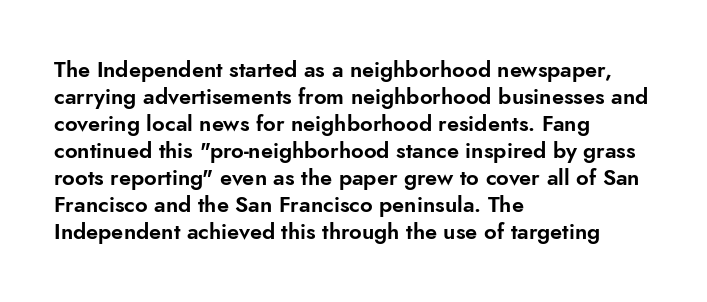
Q: Is the text italic (slanted)? A: No, it is upright.
Q: Is the text underlined? A: No.
Q: How is the paragraph aligned? A: Left-aligned.
Q: Is the spacing between letters normal or unusually wide? A: Normal.
